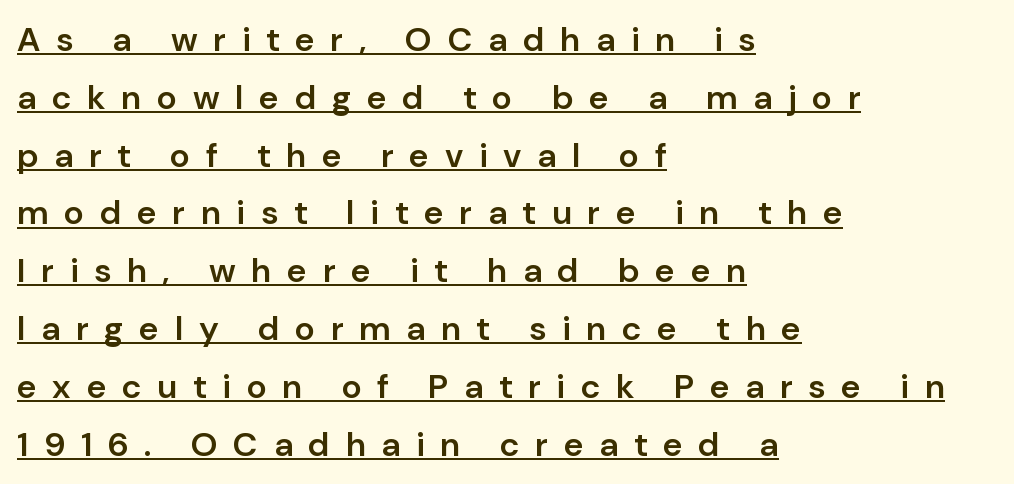
Set as a demibold, roughly 600 on the weight scale. Does a line run under the words? Yes, clearly. Serif or sans? Sans — the stroke terminals are bare. Do the characters align in a grid? No, the font is proportional.
